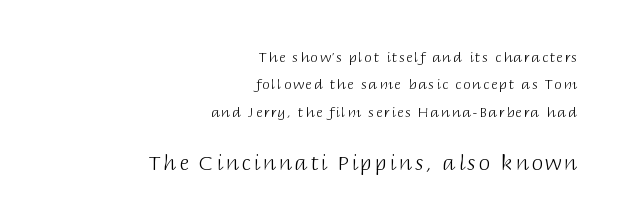
The passage shown stacks its lines with a broad gap. The cut favours lightness, reaching ordinary text weight at its darkest. If you drew a line through each stem, it would be perfectly vertical. Only glyphs here, with clear space below each row. Caption: upper text group reduced, lower text group enlarged. The passage is arranged like a letterhead date or caption credit — flush right.
